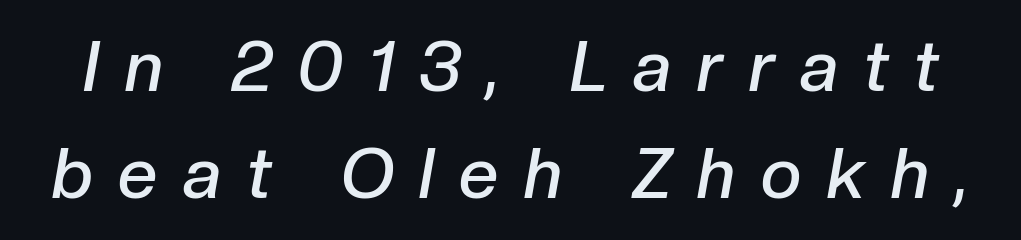
The image shows 70 px semibold type, italic (leaning right); set normal line spacing (1.53x), unusually wide letter spacing (+0.37 em), not underlined; low stroke contrast and a medium x-height.
